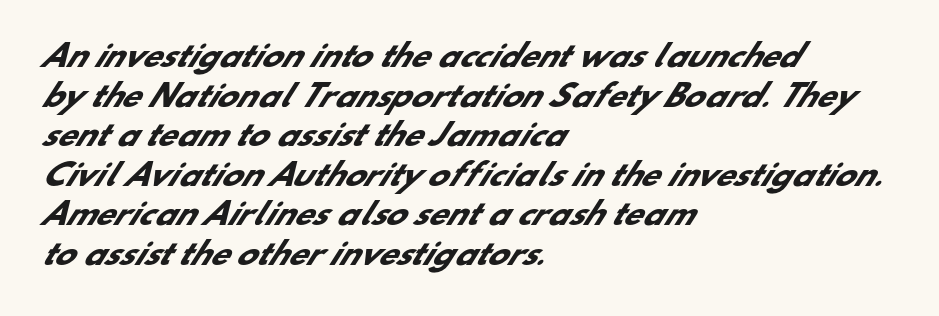
Q: Is the text bold? A: Yes.
Q: Is the typeface a serif or a sans-serif typeface? A: Sans-serif.
Q: Is the text underlined? A: No.
Q: How is the paragraph aligned? A: Left-aligned.
Q: Is the spacing between letters normal or unusually wide? A: Normal.
Q: Is the spacing between lines tight, normal or loose? A: Normal.
Q: Width (condensed, normal, or wide)? A: Normal.
Q: Stroke contrast? A: Low.
Q: x-height? A: Small.
Q: Monospaced? A: No.
